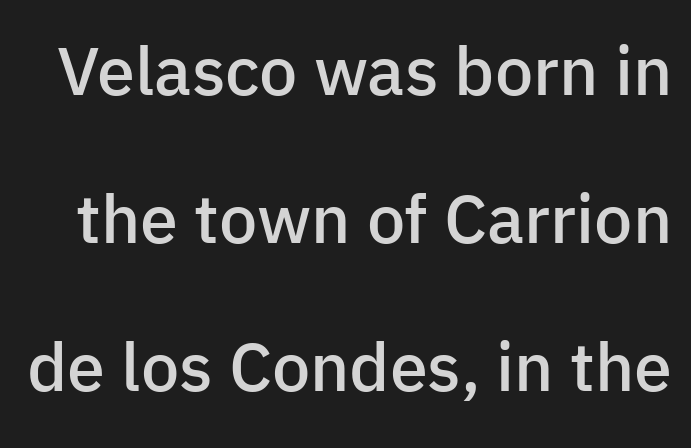
{"serif": "no", "italic": "no", "bold": "semi", "weight": "semibold", "width": "normal", "stroke_contrast": "low", "x_height": "medium", "monospaced": "no", "underline": "no", "line_spacing": "loose", "line_spacing_ratio": 2.18, "letter_spacing": "normal", "letter_spacing_em": 0.0, "glyph_px": 68}
